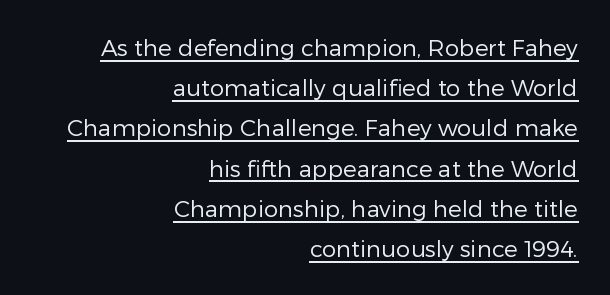
The image shows 23 px text type, upright; set right-aligned, line spacing 1.75x, normal letter spacing, underlined.
